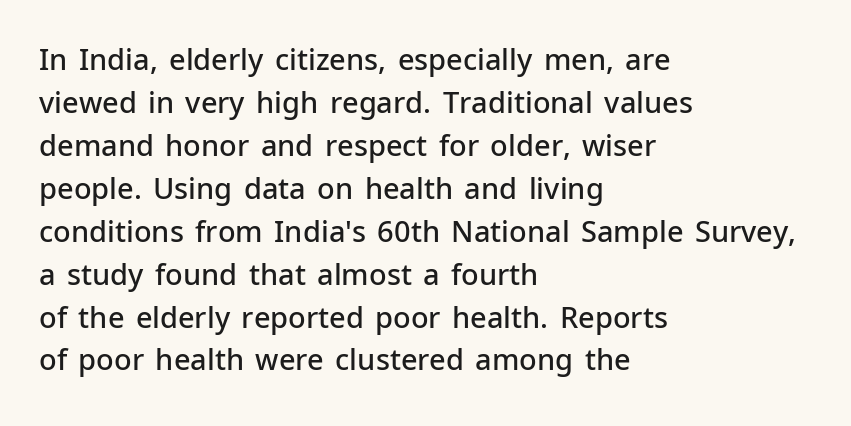
Anything drawn beneath the words? Only blank space. Serifs: no, the terminals of the letterforms are clean. These lines were composed using upright roman letters. Vertical spacing — default. The face used here is a semibold: visibly heavier than regular, lighter than bold.
